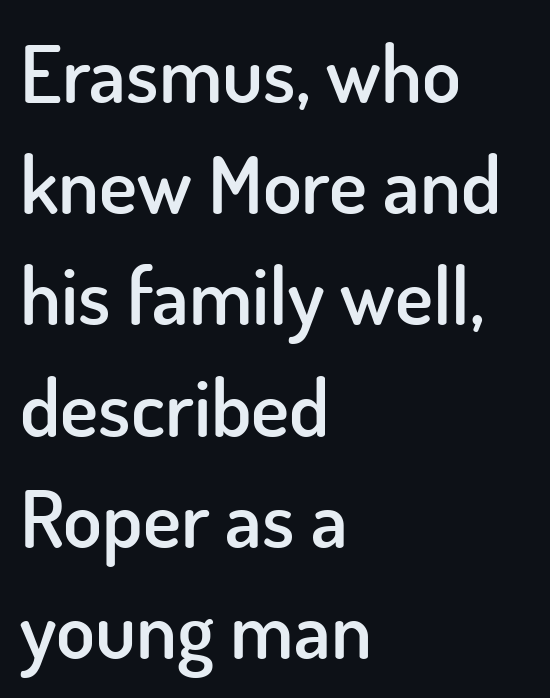
Q: Is the text bold? A: Semi-bold.
Q: Is the text italic (slanted)? A: No, it is upright.
Q: Is the typeface a serif or a sans-serif typeface? A: Sans-serif.
Q: Is the text underlined? A: No.
Q: How is the paragraph aligned? A: Left-aligned.
Q: Is the spacing between letters normal or unusually wide? A: Normal.
Q: Is the spacing between lines tight, normal or loose? A: Normal.
Q: Width (condensed, normal, or wide)? A: Normal.
Q: Stroke contrast? A: Low.
Q: x-height? A: Small.
Q: Monospaced? A: No.
